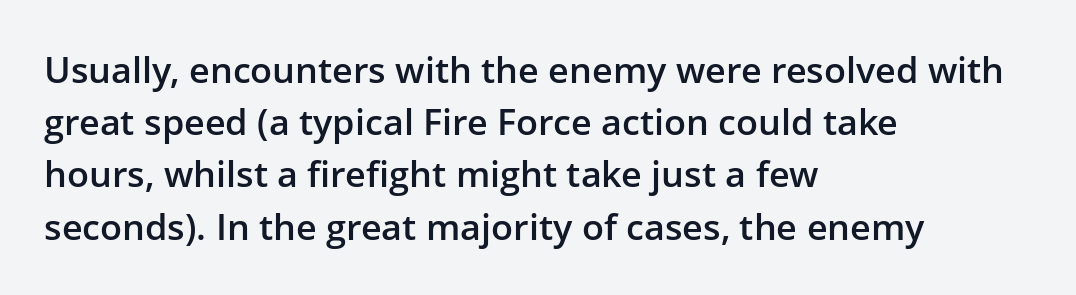
The passage shown is typed in a proportional face where columns would drift. Italic: no, the glyphs are upright roman. A normal amount of white space separates one row of letters from the next. Firm but not heavy-handed strokes: this text is semibold.
